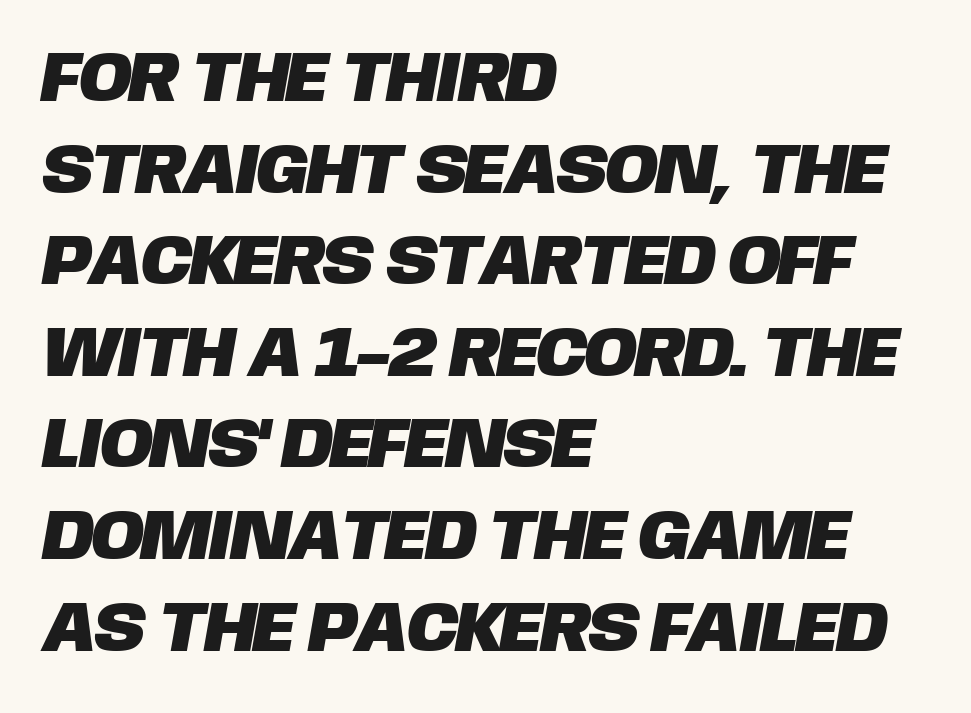
The image shows 71 px sans-serif type; set left-aligned, normal line spacing (1.29x), normal letter spacing, not underlined; low stroke contrast and a large x-height.
